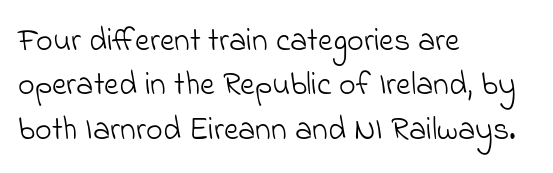
The image shows 32 px light sans-serif type; set left-aligned, normal line spacing (1.39x), normal letter spacing, not underlined; low stroke contrast and a small x-height.
